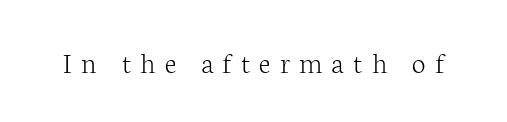
Glyph-to-glyph distance is far greater than everyday printed text. Caption: face not bold, strokes unweighted. Looks like regular typesetting: each glyph gets only the width it needs. The text was rendered using a seriffed face with decorative stroke endings. Vertical strokes here are truly vertical.
